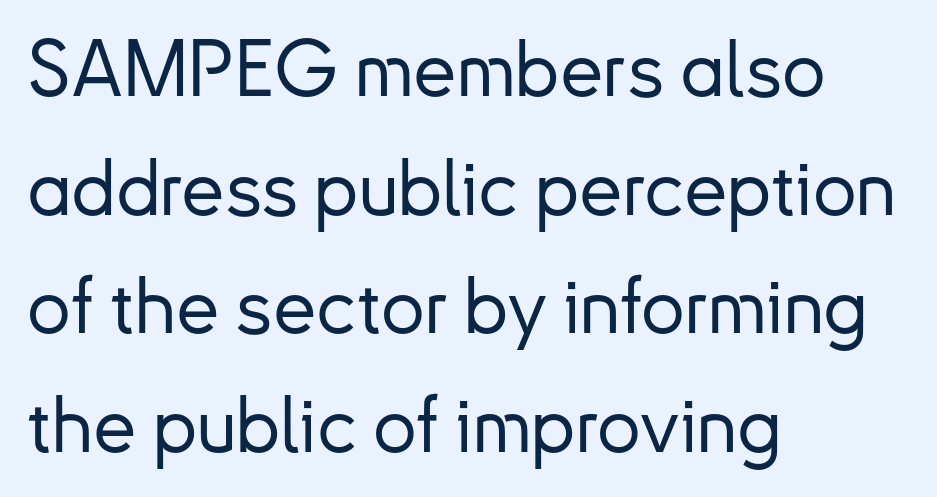
{"serif": "no", "italic": "no", "width": "normal", "stroke_contrast": "low", "x_height": "small", "monospaced": "no", "underline": "no", "align": "left", "line_spacing": "normal", "line_spacing_ratio": 1.52, "letter_spacing": "normal", "letter_spacing_em": 0.0, "glyph_px": 78}
